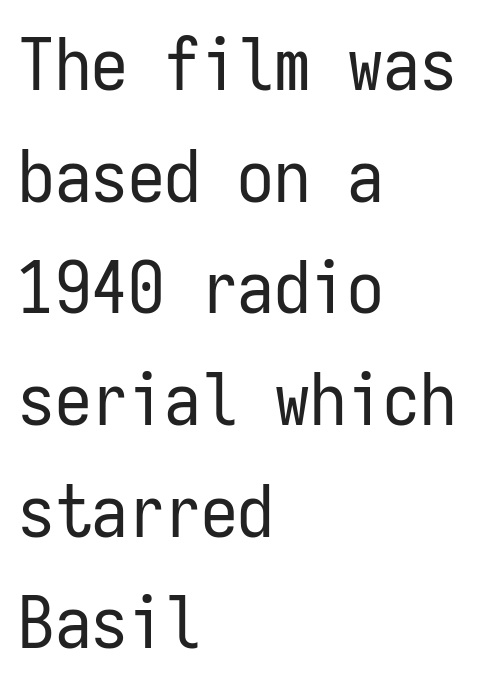
{"serif": "no", "italic": "no", "bold": "no", "weight": "regular", "width": "condensed", "stroke_contrast": "low", "x_height": "medium", "monospaced": "yes", "underline": "no", "align": "left", "line_spacing": "normal", "line_spacing_ratio": 1.53, "letter_spacing": "normal", "letter_spacing_em": 0.0, "glyph_px": 73}
